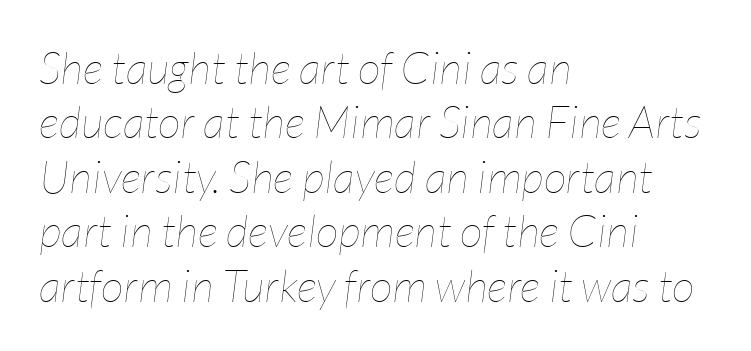
Proportional: the letters do not fall into vertical columns. The rendering keeps characters at their native spacing. The axis of the letterforms is tilted away from vertical. Bold? No — there's no thickening of the strokes. Each line starts at the same left margin while the right side varies.
